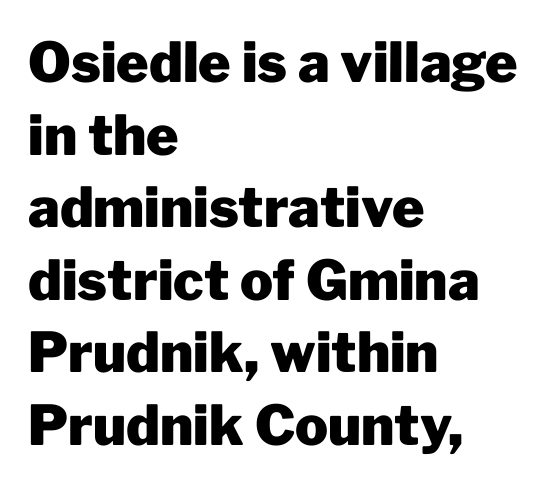
When letters stand straight like this, we call the style roman or upright. Varying glyph widths throughout — classic text-font behaviour. The string is rendered with underlining switched off. In terms of letterspacing, this is plain default setting.
